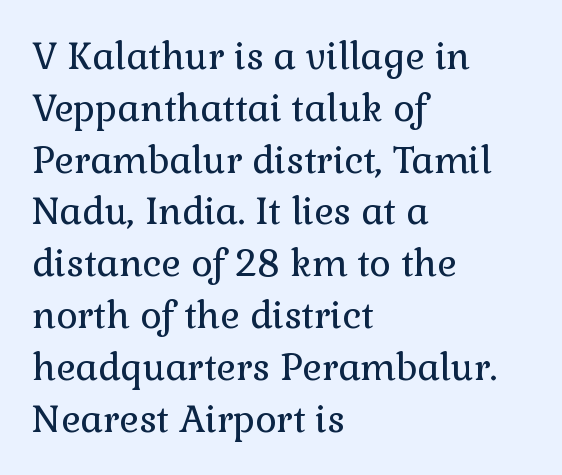
The image shows 37 px regular-weight serif type, upright; set left-aligned, normal line spacing (1.4x), normal letter spacing, not underlined; a medium x-height.
